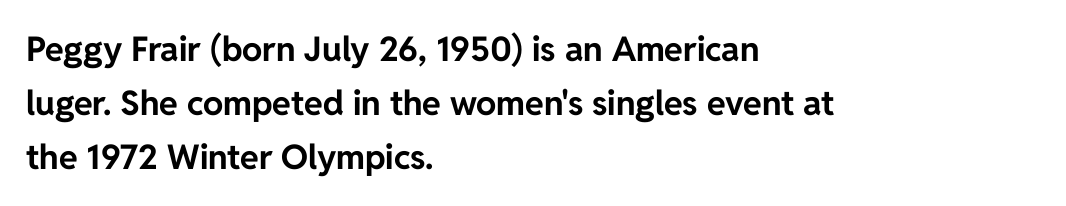
Characters follow at the spacing the type designer built in. Left-aligned paragraph, ragged on the right. Note the varied advance widths — an 'i' is clearly narrower than an 'm'. Its strokes are broad and dark, the hallmark of bold type. Is this a sans? Yes — the strokes have no serifs. What's the leading like? Ordinary, nothing unusual.
